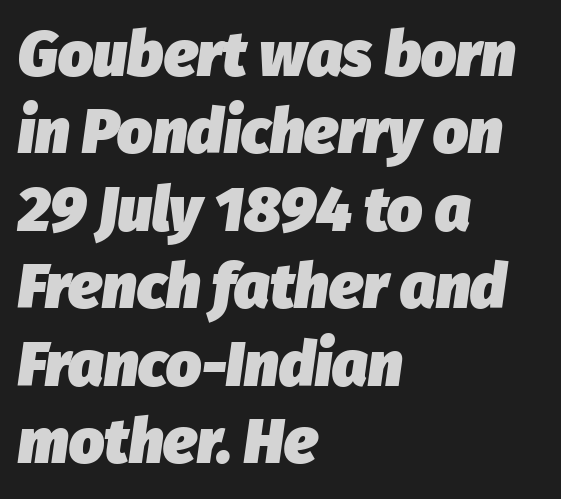
The image shows 62 px heavy type, italic (leaning right); set left-aligned, normal line spacing (1.25x), normal letter spacing, not underlined; low stroke contrast and a medium x-height.
